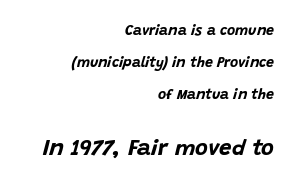
The image shows 22 px bold type, italic (leaning right); set right-aligned, loose line spacing (2.3x), normal letter spacing, not underlined; the second (bottom) block is 1.57x larger.
